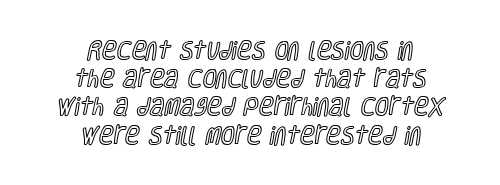
The image shows 20 px text type; set centered, normal line spacing (1.41x), normal letter spacing, not underlined.
